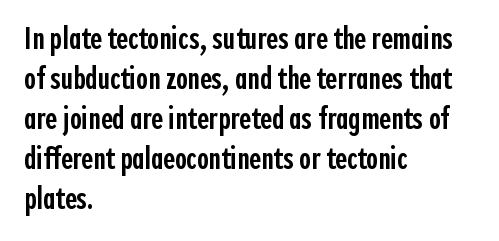
{"serif": "no", "italic": "no", "bold": "semi", "weight": "semibold", "width": "condensed", "x_height": "medium", "monospaced": "no", "underline": "no", "align": "left", "line_spacing": "normal", "line_spacing_ratio": 1.25, "letter_spacing": "normal", "letter_spacing_em": 0.0, "glyph_px": 32}
